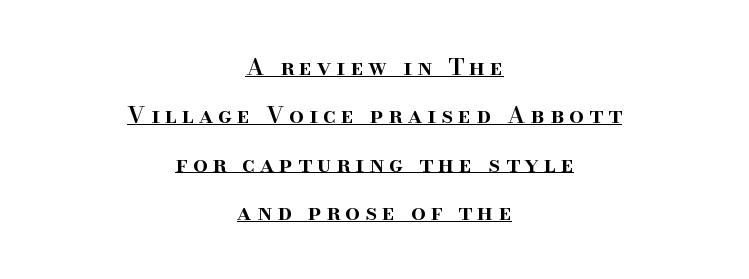
Q: Is the text bold? A: Semi-bold.
Q: Is the text italic (slanted)? A: No, it is upright.
Q: Is the text underlined? A: Yes.
Q: How is the paragraph aligned? A: Centered.
Q: Is the spacing between letters normal or unusually wide? A: Unusually wide.
Q: Is the spacing between lines tight, normal or loose? A: Loose.
